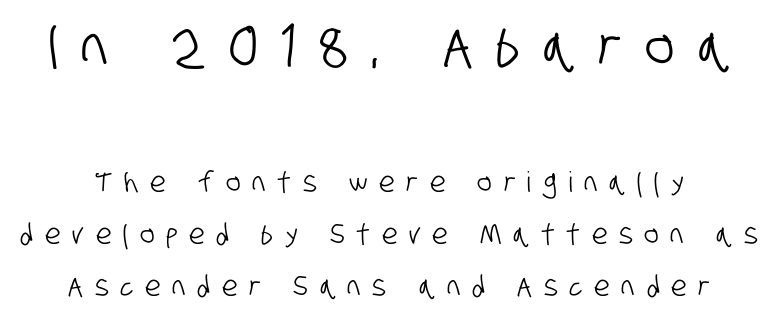
{"serif": "no", "width": "condensed", "stroke_contrast": "low", "x_height": "large", "monospaced": "no", "underline": "no", "line_spacing_ratio": 1.86, "letter_spacing": "wide", "letter_spacing_em": 0.42, "larger_block": "first", "size_ratio": 2.0, "glyph_px": 56}
